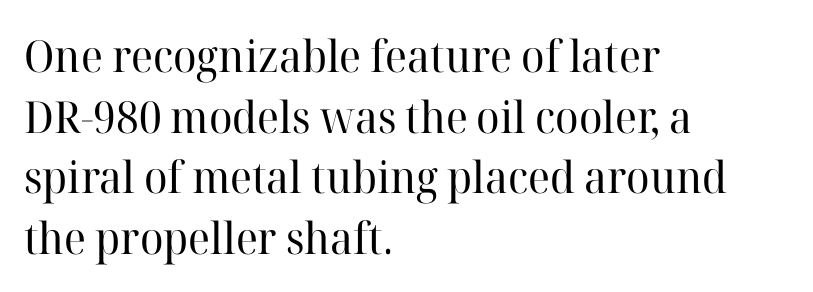
{"serif": "yes", "italic": "no", "bold": "no", "weight": "regular", "width": "normal", "stroke_contrast": "high", "x_height": "medium", "monospaced": "no", "underline": "no", "align": "left", "line_spacing": "normal", "line_spacing_ratio": 1.38, "letter_spacing": "normal", "letter_spacing_em": 0.0, "glyph_px": 44}
